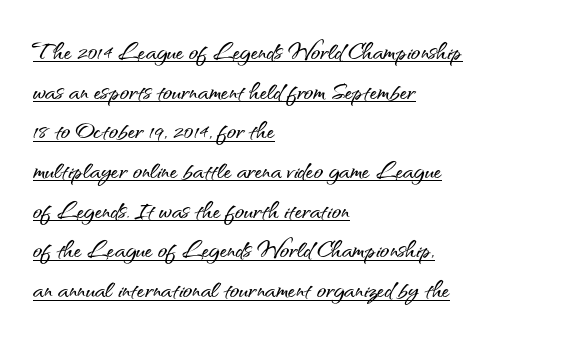
{"serif": "no", "width": "normal", "stroke_contrast": "medium", "x_height": "small", "monospaced": "no", "underline": "yes", "align": "left", "line_spacing": "normal", "line_spacing_ratio": 1.28, "letter_spacing": "normal", "letter_spacing_em": 0.0, "glyph_px": 31}
